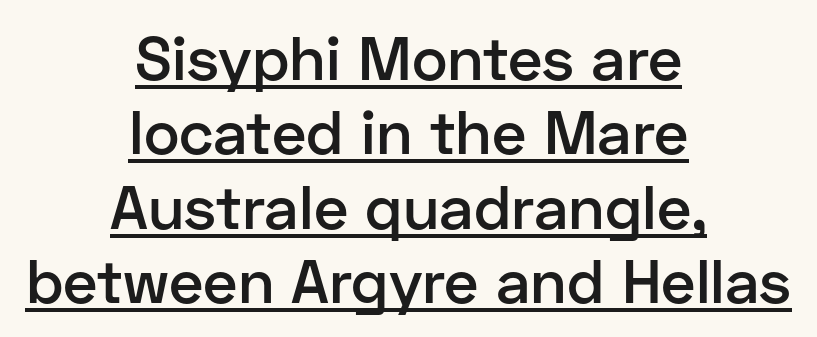
{"serif": "no", "italic": "no", "bold": "semi", "weight": "semibold", "width": "normal", "stroke_contrast": "low", "x_height": "medium", "monospaced": "no", "underline": "yes", "align": "center", "line_spacing_ratio": 1.22, "letter_spacing": "normal", "letter_spacing_em": 0.0, "glyph_px": 61}
